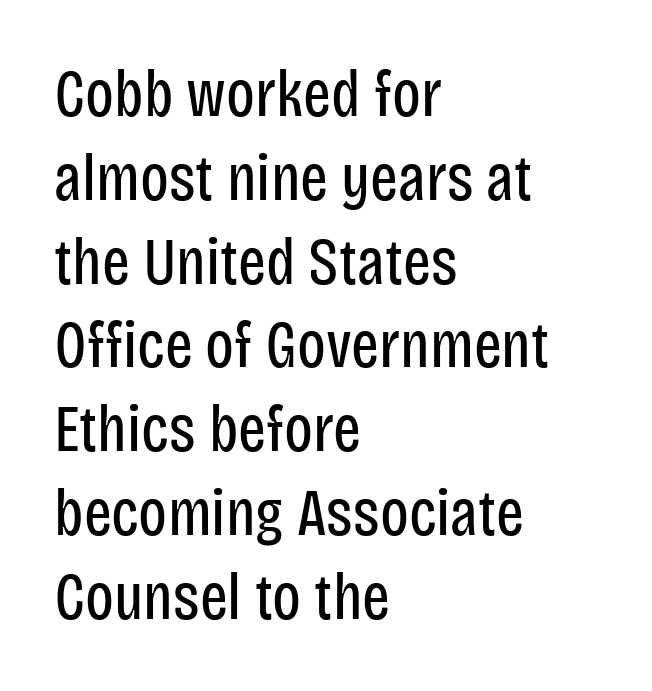
Check where the strokes stop: nothing finishes them off — pure sans. Normally led — the rows are evenly, conventionally spaced. This sample has the flowing, uneven cadence of proportional lettering. The rendering keeps characters at their native spacing.
